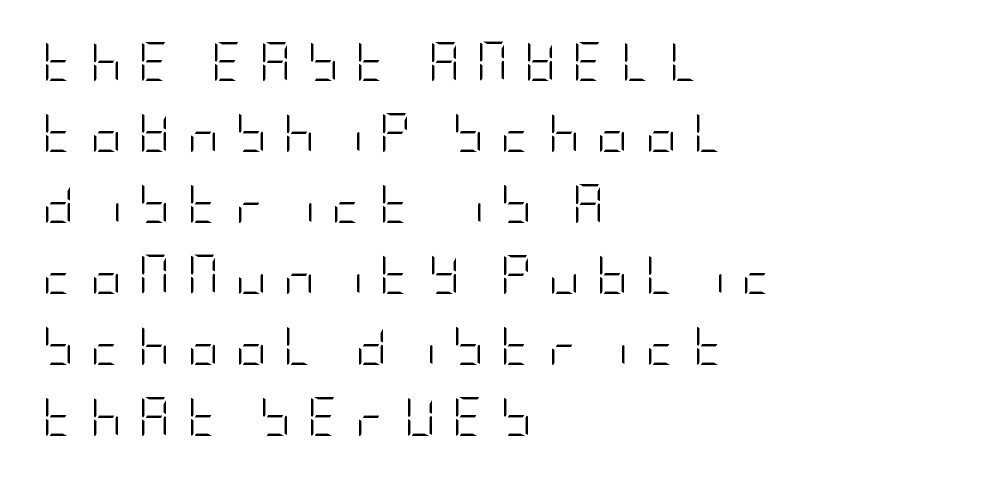
The image shows 39 px light, condensed sans-serif type, upright; set left-aligned, line spacing 1.82x, unusually wide letter spacing (+0.42 em), not underlined; low stroke contrast and a large x-height.
